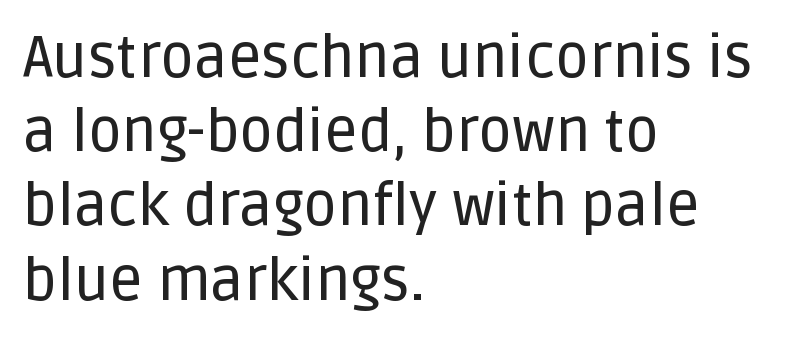
One-word summary of the alignment: left. Posture: straight, roman, zero tilt. The area under the type is left untouched. A sans-serif font was chosen for this passage. The type is set solid horizontally, with unmodified tracking. The lines sit at an ordinary, default distance from one another.
